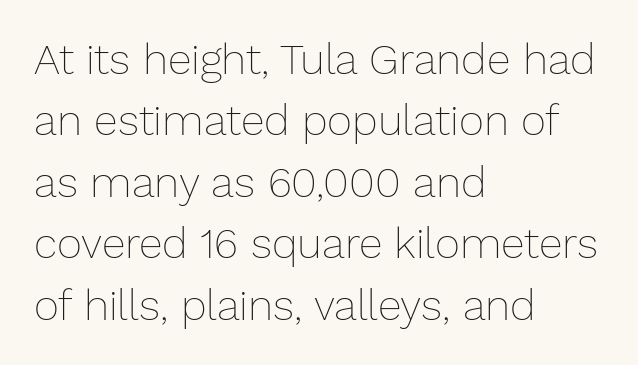
Underline: absent. Unlike italic type, these characters show no tilt at all. The cut favours lightness, reaching ordinary text weight at its darkest. Quick note: interline space is typical.
